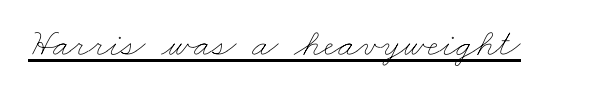
The image shows 39 px thin, wide type; set normal letter spacing, underlined; low stroke contrast and a small x-height.
